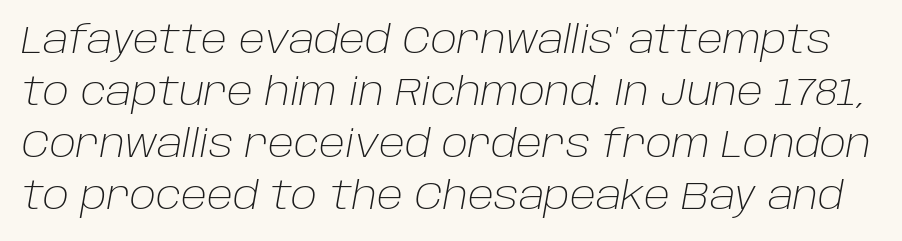
Q: Is the text bold? A: No.
Q: Is the text italic (slanted)? A: Yes, it leans right by about 10 degrees.
Q: Is the text underlined? A: No.
Q: Is the spacing between letters normal or unusually wide? A: Normal.
Q: Is the spacing between lines tight, normal or loose? A: Normal.
Q: Width (condensed, normal, or wide)? A: Normal.
Q: Stroke contrast? A: Low.
Q: x-height? A: Large.
Q: Monospaced? A: No.
